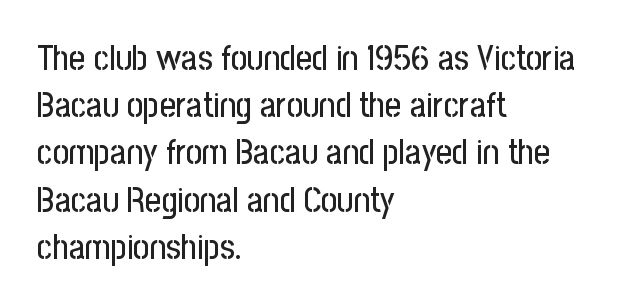
Q: Is the text italic (slanted)? A: No, it is upright.
Q: Is the typeface a serif or a sans-serif typeface? A: Sans-serif.
Q: Is the text underlined? A: No.
Q: How is the paragraph aligned? A: Left-aligned.
Q: Is the spacing between letters normal or unusually wide? A: Normal.
Q: Is the spacing between lines tight, normal or loose? A: Normal.
Q: Width (condensed, normal, or wide)? A: Condensed.
Q: Stroke contrast? A: Low.
Q: x-height? A: Medium.
Q: Monospaced? A: No.
